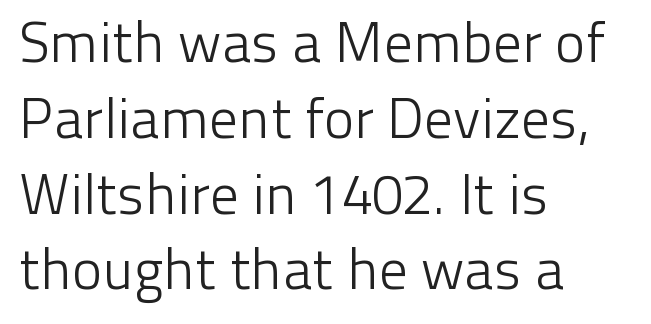
Is this a heavy cut? Hardly; it is regular or lighter. Check the space under the baseline: it is left empty. This sample has the flowing, uneven cadence of proportional lettering. Reading down the column, the eye jumps a familiar distance to each next line. In CSS terms this would be text-align: left. Designer's note — italics off, roman on.
